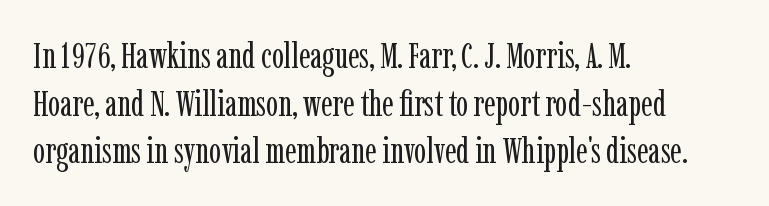
The type sits square on the baseline with zero lean. The gaps between neighbouring characters are ordinary and unremarkable. Counters stay open thanks to moderate or lighter strokes. The typeface chosen for these lines features serifs.
